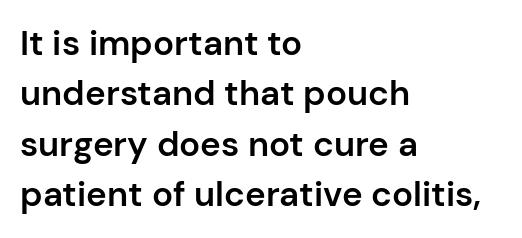
{"serif": "no", "italic": "no", "bold": "semi", "weight": "semibold", "width": "normal", "stroke_contrast": "low", "x_height": "medium", "monospaced": "no", "underline": "no", "align": "left", "line_spacing": "normal", "line_spacing_ratio": 1.44, "letter_spacing": "normal", "letter_spacing_em": 0.0, "glyph_px": 35}
